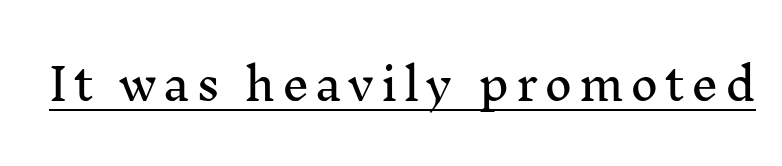
The image shows 43 px serif type, upright; set underlined; medium stroke contrast and a medium x-height.
